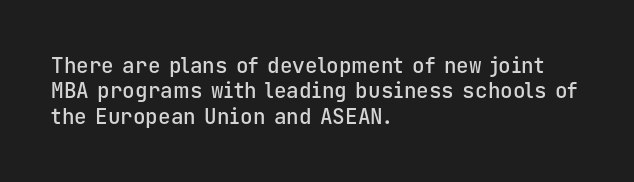
{"italic": "no", "bold": "semi", "underline": "no", "align": "left", "line_spacing_ratio": 1.21, "letter_spacing": "normal", "letter_spacing_em": 0.0, "glyph_px": 21}
